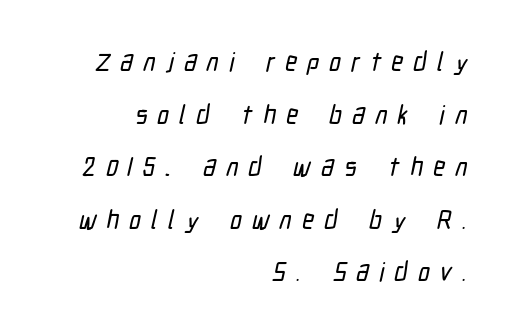
Q: Is the text underlined? A: No.
Q: How is the paragraph aligned? A: Right-aligned.
Q: Is the spacing between letters normal or unusually wide? A: Unusually wide.
Q: Is the spacing between lines tight, normal or loose? A: Loose.
